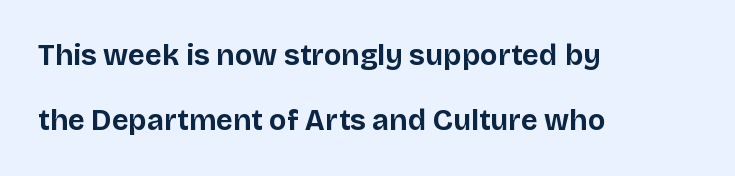
{"serif": "no", "italic": "no", "bold": "yes", "weight": "bold", "width": "normal", "stroke_contrast": "low", "x_height": "large", "monospaced": "no", "underline": "no", "align": "left", "line_spacing": "loose", "line_spacing_ratio": 2.23, "letter_spacing": "normal", "letter_spacing_em": 0.0, "glyph_px": 29}
